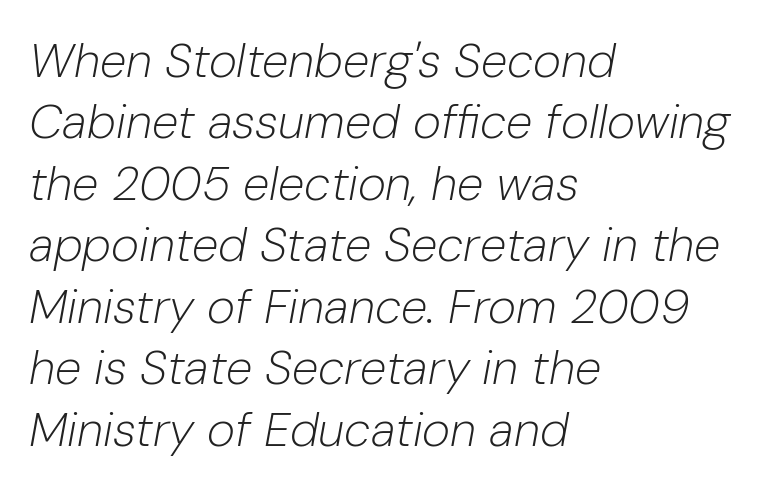
{"italic": "yes", "lean": "right", "slant_degrees": 10, "bold": "no", "weight": "light", "width": "normal", "stroke_contrast": "low", "x_height": "medium", "monospaced": "no", "underline": "no", "align": "left", "line_spacing": "normal", "line_spacing_ratio": 1.28, "letter_spacing": "normal", "letter_spacing_em": 0.0, "glyph_px": 48}
